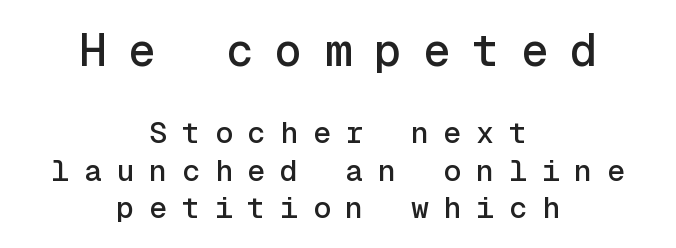
Q: Is the text italic (slanted)? A: No, it is upright.
Q: Is the typeface a serif or a sans-serif typeface? A: Sans-serif.
Q: Is the text underlined? A: No.
Q: How is the paragraph aligned? A: Centered.
Q: Is the spacing between letters normal or unusually wide? A: Unusually wide.
Q: Is the spacing between lines tight, normal or loose? A: Normal.
Q: Which block of text is set in a larger size, the first (top) or the second (bottom)? A: The first (top) one.
Q: Width (condensed, normal, or wide)? A: Normal.
Q: x-height? A: Medium.
Q: Monospaced? A: Yes.
